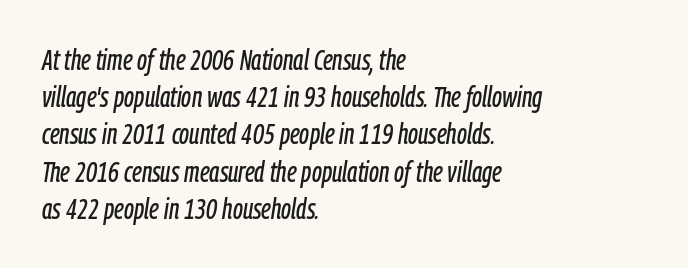
The image shows 28 px condensed type, italic (leaning right); set left-aligned, normal line spacing (1.33x), normal letter spacing, not underlined; low stroke contrast and a medium x-height.
